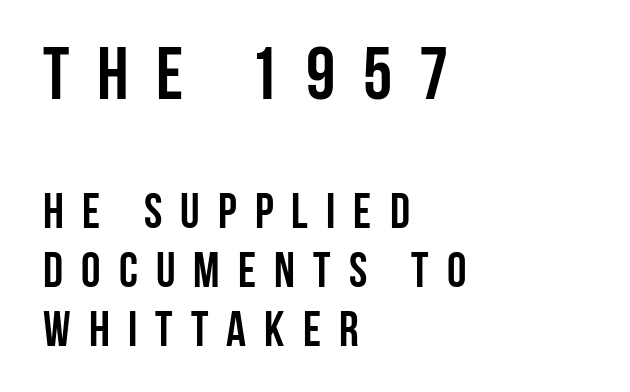
Q: Is the text bold? A: Yes.
Q: Is the text italic (slanted)? A: No, it is upright.
Q: Is the typeface a serif or a sans-serif typeface? A: Sans-serif.
Q: Is the text underlined? A: No.
Q: How is the paragraph aligned? A: Left-aligned.
Q: Is the spacing between letters normal or unusually wide? A: Unusually wide.
Q: Which block of text is set in a larger size, the first (top) or the second (bottom)? A: The first (top) one.
Q: Width (condensed, normal, or wide)? A: Condensed.
Q: Stroke contrast? A: Low.
Q: x-height? A: Large.
Q: Monospaced? A: No.
